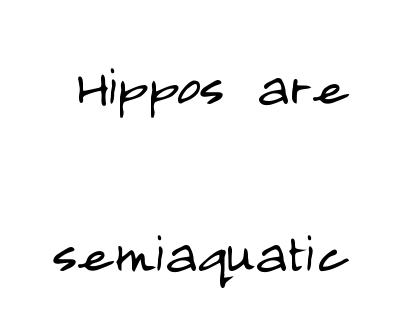
No chunkiness to these letters — they're not bold. Nope, no serifs anywhere on these letters. The type sits square on the baseline with zero lean. Words float on clear page, feet unadorned.
